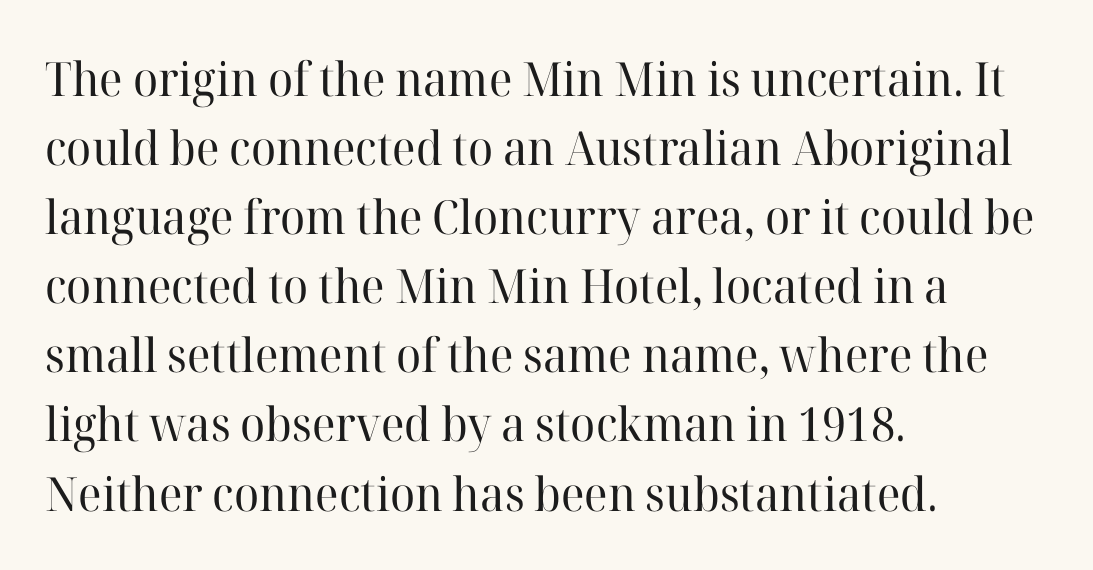
The image shows 47 px regular-weight serif type, upright; set left-aligned, normal line spacing (1.47x), normal letter spacing, not underlined; high stroke contrast and a medium x-height.
